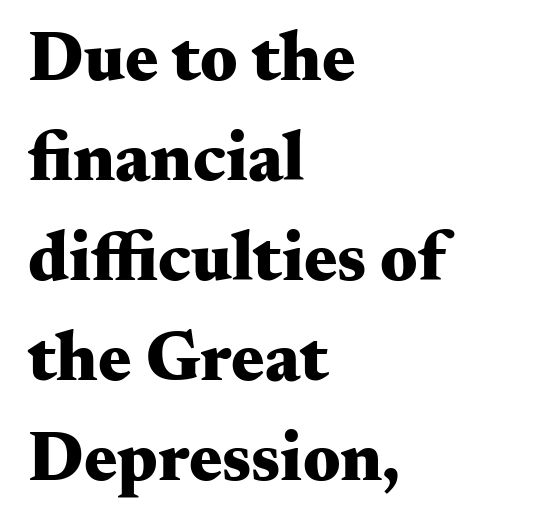
{"serif": "yes", "italic": "no", "bold": "yes", "weight": "heavy", "width": "wide", "stroke_contrast": "medium", "x_height": "small", "monospaced": "no", "underline": "no", "align": "left", "line_spacing": "normal", "line_spacing_ratio": 1.43, "letter_spacing": "normal", "letter_spacing_em": 0.0, "glyph_px": 70}
